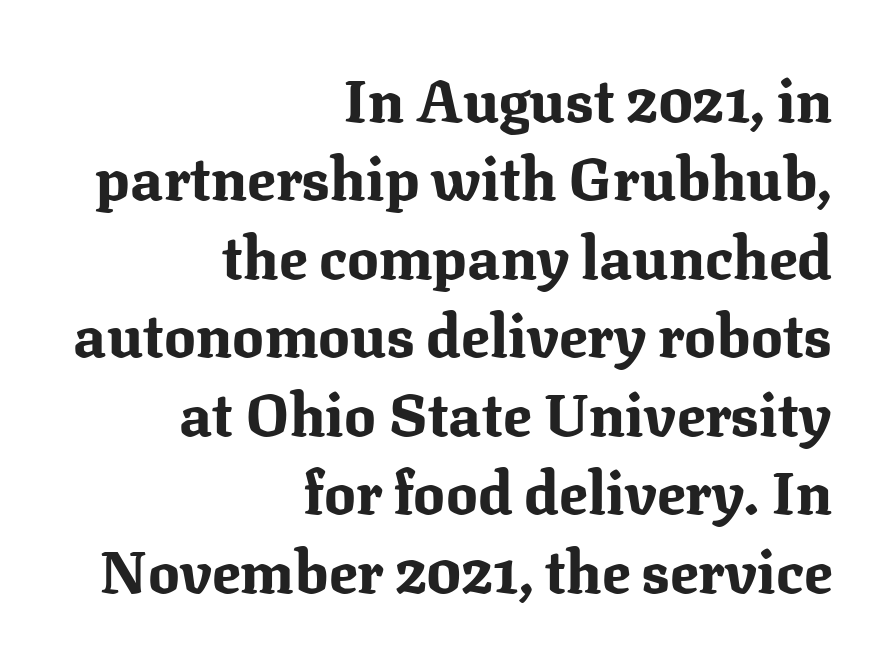
The image shows 59 px bold serif type, upright; set right-aligned, normal line spacing (1.33x), normal letter spacing, not underlined; medium stroke contrast and a medium x-height.
